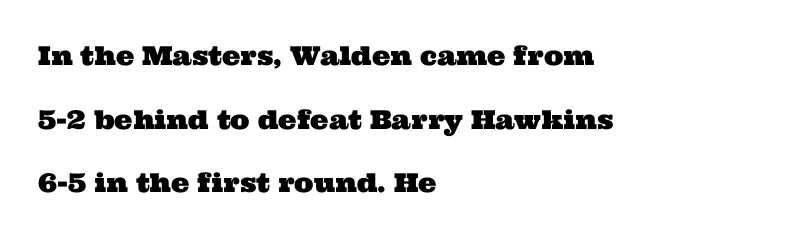
{"underline": "no", "align": "left", "line_spacing": "loose", "line_spacing_ratio": 2.45, "letter_spacing": "normal", "letter_spacing_em": 0.0, "glyph_px": 26}
